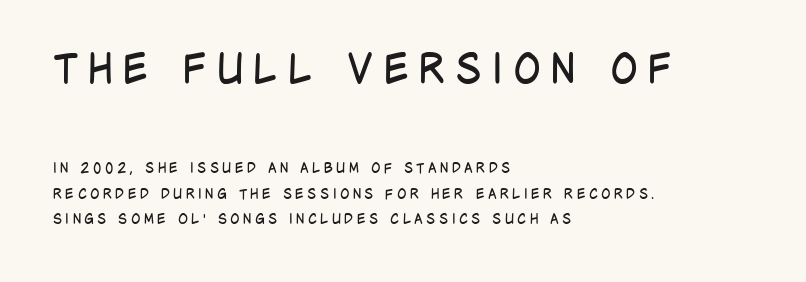
Check the space under the baseline: it is left empty. Is the stroke heavy? The answer is a plain regular-or-lighter. Rendered with straight, roman letterforms. This sample is left-justified, so line endings fall wherever the words run out. A typesetter would call this proportional, since set widths differ per character. Character size in the leading block exceeds that of the trailing block.
